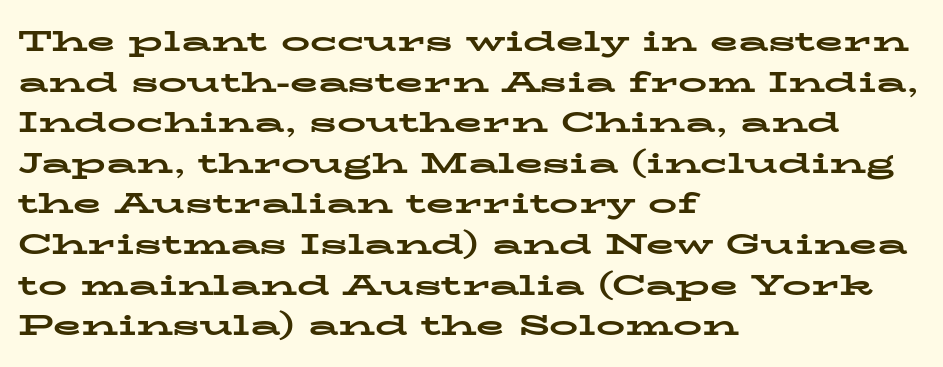
Successive baselines arrive at the customary interval. The zone under the glyphs is completely vacant. The rag falls on the right side of this text block. The letters carry serifs — small finishing strokes at the ends of their stems.
